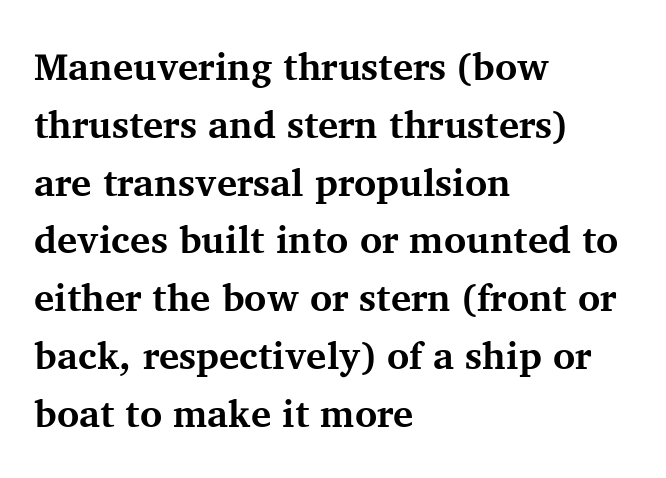
Q: Is the text bold? A: Yes.
Q: Is the text italic (slanted)? A: No, it is upright.
Q: Is the typeface a serif or a sans-serif typeface? A: Serif.
Q: Is the text underlined? A: No.
Q: How is the paragraph aligned? A: Left-aligned.
Q: Is the spacing between letters normal or unusually wide? A: Normal.
Q: Is the spacing between lines tight, normal or loose? A: Normal.
Q: Width (condensed, normal, or wide)? A: Normal.
Q: Stroke contrast? A: Medium.
Q: x-height? A: Medium.
Q: Monospaced? A: No.
